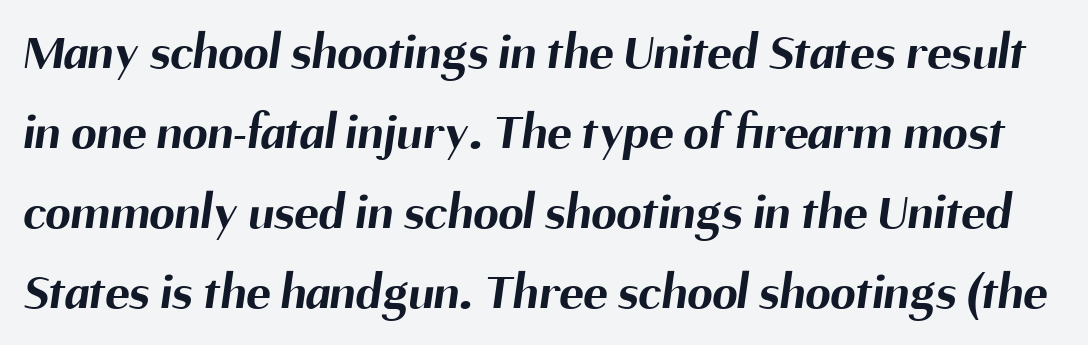
Q: Is the text bold? A: Yes.
Q: Is the typeface a serif or a sans-serif typeface? A: Sans-serif.
Q: Is the text underlined? A: No.
Q: Is the spacing between letters normal or unusually wide? A: Normal.
Q: Is the spacing between lines tight, normal or loose? A: Normal.
Q: Width (condensed, normal, or wide)? A: Normal.
Q: Stroke contrast? A: Medium.
Q: x-height? A: Medium.
Q: Monospaced? A: No.
